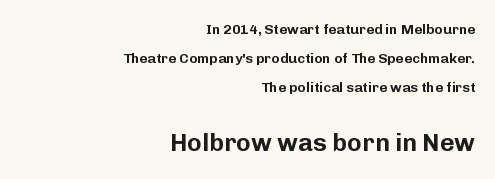
Q: Is the text italic (slanted)? A: No, it is upright.
Q: Is the text underlined? A: No.
Q: How is the paragraph aligned? A: Right-aligned.
Q: Is the spacing between letters normal or unusually wide? A: Normal.
Q: Is the spacing between lines tight, normal or loose? A: Loose.
Q: Which block of text is set in a larger size, the first (top) or the second (bottom)? A: The second (bottom) one.
